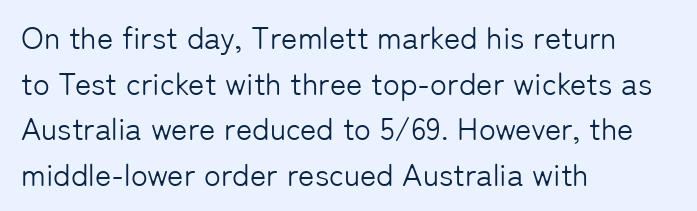
The image shows 31 px light sans-serif type, upright; set left-aligned, normal line spacing (1.47x), normal letter spacing, not underlined; low stroke contrast and a medium x-height.
